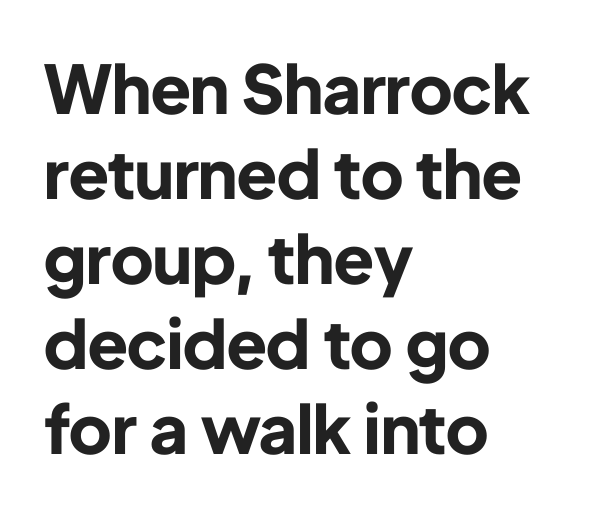
Observe the absence of serifs on each vertical stroke in this sample. Plenty of ink on the page — the face is bold. Does the lettering tilt? It doesn't — this is upright. Line starts are locked; line ends wander. The letters advance in unequal steps, a hallmark of proportional type.
